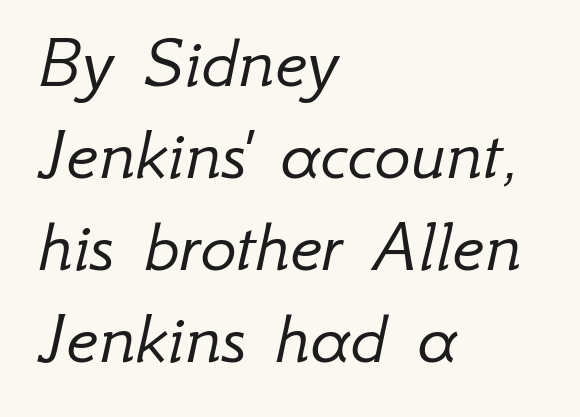
The glyphs look as if they've been sheared to an angle. This reads as an unemphasized weight, regular at the heaviest. All the whitespace from short lines collects on the right. This sample uses plain, unmodified letter spacing. Think of a printed novel: that variable character pitch is what you see here. The baseline area is clear.
